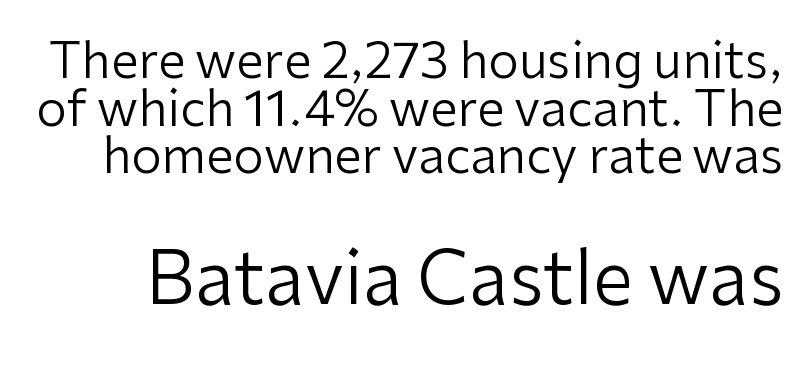
Q: Is the text bold? A: No.
Q: Is the text italic (slanted)? A: No, it is upright.
Q: Is the typeface a serif or a sans-serif typeface? A: Sans-serif.
Q: Is the text underlined? A: No.
Q: Is the spacing between letters normal or unusually wide? A: Normal.
Q: Is the spacing between lines tight, normal or loose? A: Tight.
Q: Which block of text is set in a larger size, the first (top) or the second (bottom)? A: The second (bottom) one.
Q: Width (condensed, normal, or wide)? A: Normal.
Q: Stroke contrast? A: Low.
Q: x-height? A: Medium.
Q: Monospaced? A: No.
